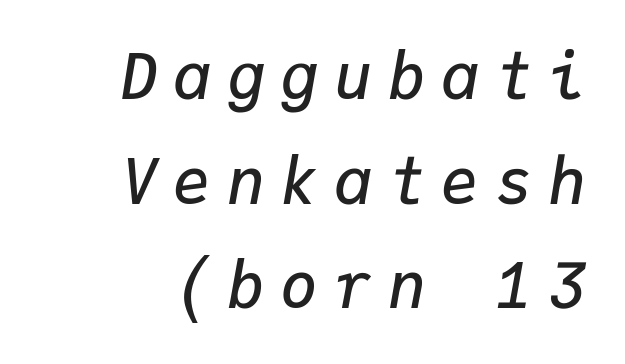
Q: Is the text bold? A: Semi-bold.
Q: Is the text italic (slanted)? A: Yes, it leans right by about 9 degrees.
Q: Is the text underlined? A: No.
Q: Is the spacing between letters normal or unusually wide? A: Unusually wide.
Q: Is the spacing between lines tight, normal or loose? A: Normal.
Q: Width (condensed, normal, or wide)? A: Normal.
Q: Stroke contrast? A: Low.
Q: x-height? A: Medium.
Q: Monospaced? A: Yes.
